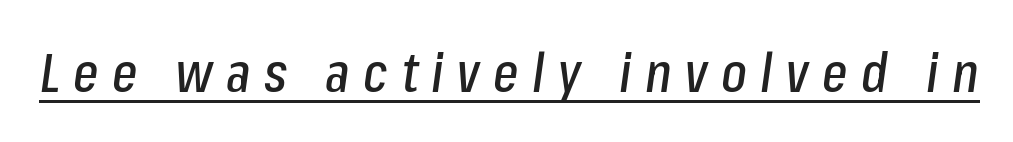
{"italic": "yes", "lean": "right", "slant_degrees": 8, "width": "condensed", "stroke_contrast": "low", "x_height": "medium", "monospaced": "no", "underline": "yes", "letter_spacing": "wide", "letter_spacing_em": 0.25, "glyph_px": 54}
